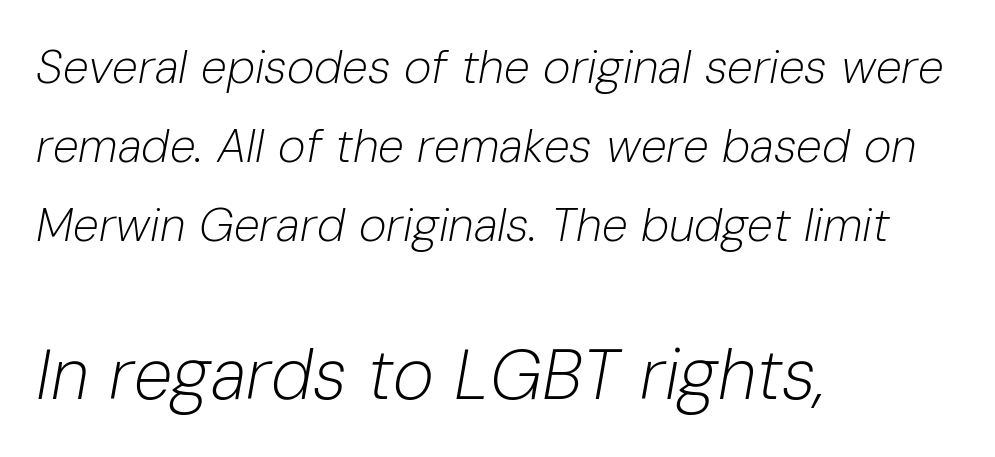
Q: Is the text bold? A: No.
Q: Is the text italic (slanted)? A: Yes, it leans right by about 10 degrees.
Q: Is the text underlined? A: No.
Q: How is the paragraph aligned? A: Left-aligned.
Q: Is the spacing between letters normal or unusually wide? A: Normal.
Q: Is the spacing between lines tight, normal or loose? A: Normal.
Q: Which block of text is set in a larger size, the first (top) or the second (bottom)? A: The second (bottom) one.
Q: Width (condensed, normal, or wide)? A: Normal.
Q: Stroke contrast? A: Low.
Q: x-height? A: Medium.
Q: Monospaced? A: No.
